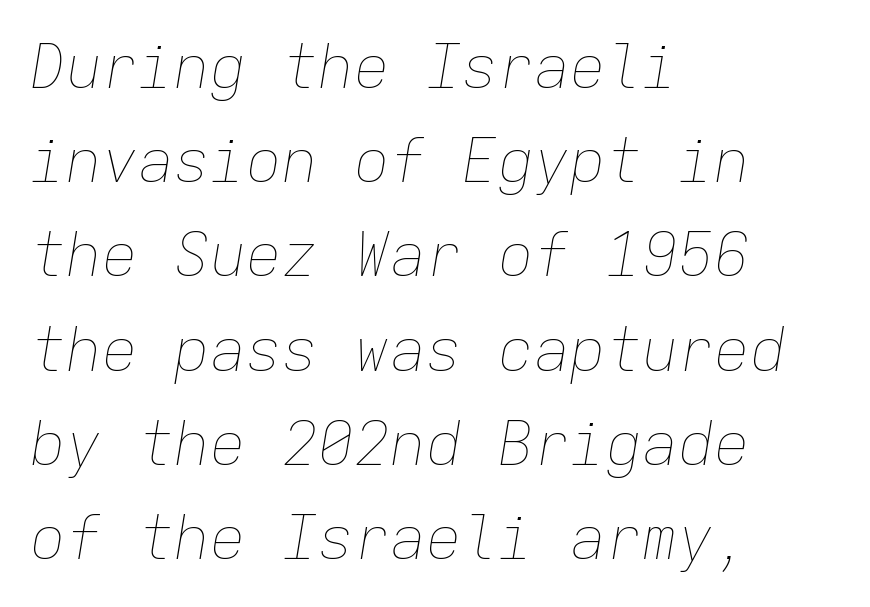
The image shows 60 px thin type, italic (leaning right), monospaced; set left-aligned, normal line spacing (1.57x), normal letter spacing, not underlined; low stroke contrast and a medium x-height.
